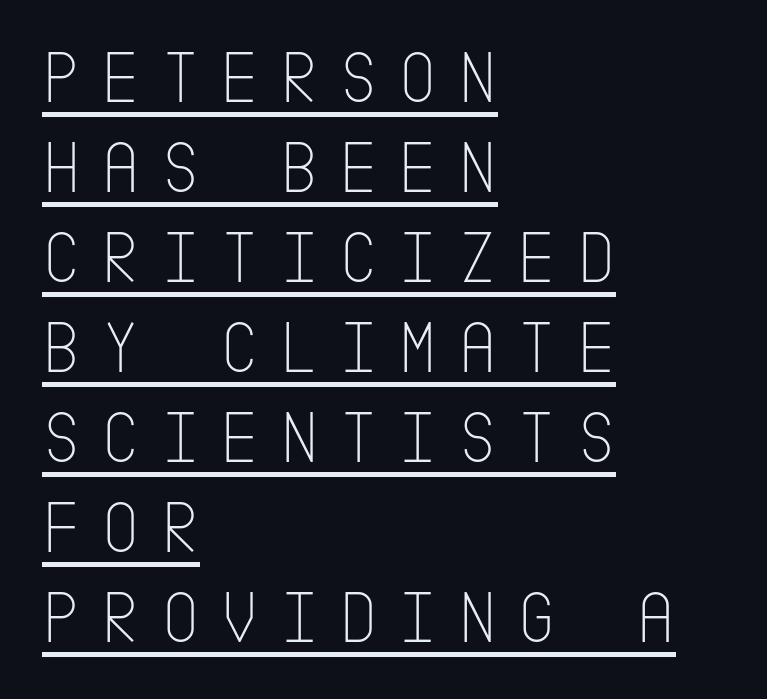
Q: Is the text bold? A: No.
Q: Is the text italic (slanted)? A: No, it is upright.
Q: Is the typeface a serif or a sans-serif typeface? A: Sans-serif.
Q: Is the text underlined? A: Yes.
Q: How is the paragraph aligned? A: Left-aligned.
Q: Is the spacing between letters normal or unusually wide? A: Unusually wide.
Q: Width (condensed, normal, or wide)? A: Condensed.
Q: Stroke contrast? A: Low.
Q: x-height? A: Large.
